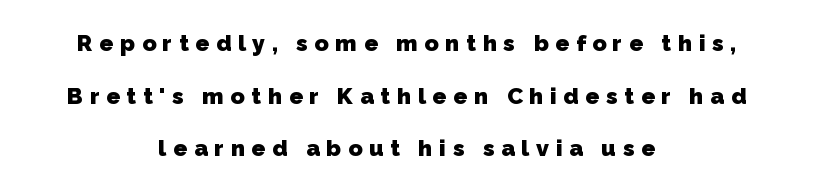
{"bold": "yes", "underline": "no", "align": "center", "line_spacing": "loose", "line_spacing_ratio": 2.29, "letter_spacing": "wide", "letter_spacing_em": 0.29, "glyph_px": 23}
